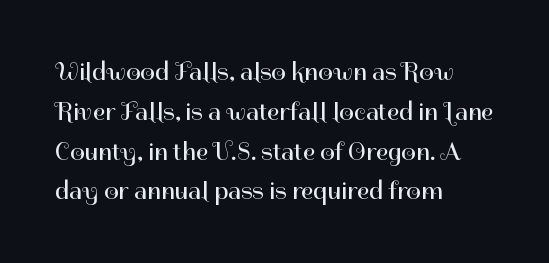
{"italic": "no", "bold": "no", "underline": "no", "align": "left", "line_spacing": "normal", "line_spacing_ratio": 1.53, "letter_spacing": "normal", "letter_spacing_em": 0.0, "glyph_px": 26}
